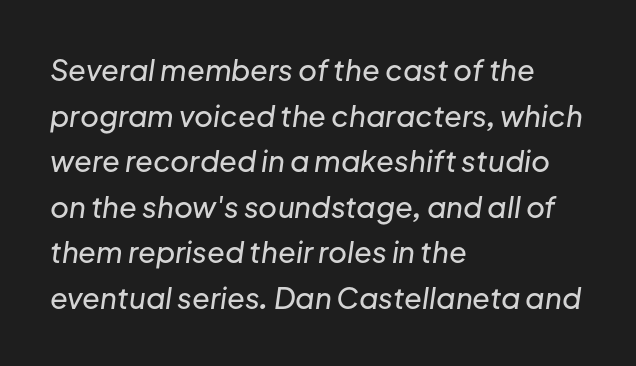
The image shows 29 px text type, italic (leaning right); set left-aligned, normal line spacing (1.57x), normal letter spacing, not underlined; low stroke contrast and a medium x-height.
